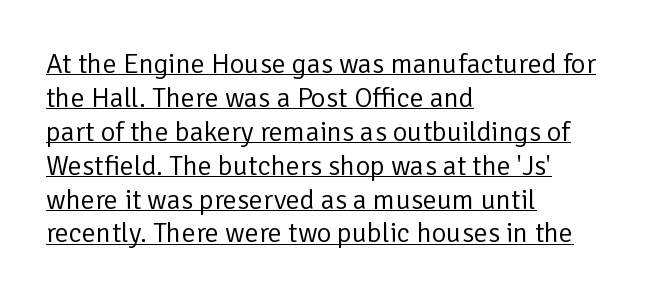
Q: Is the text bold? A: No.
Q: Is the text italic (slanted)? A: No, it is upright.
Q: Is the typeface a serif or a sans-serif typeface? A: Sans-serif.
Q: Is the text underlined? A: Yes.
Q: How is the paragraph aligned? A: Left-aligned.
Q: Is the spacing between letters normal or unusually wide? A: Normal.
Q: Width (condensed, normal, or wide)? A: Normal.
Q: Stroke contrast? A: Low.
Q: x-height? A: Medium.
Q: Monospaced? A: No.
